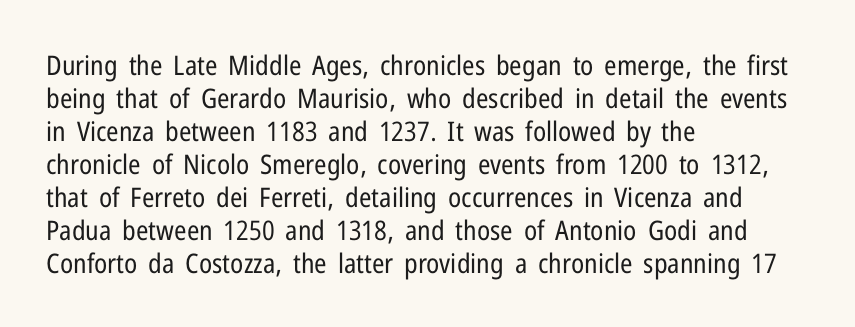
The type sits square on the baseline with zero lean. All the whitespace from short lines collects on the right. Students, note that the glyphs here touch the page at normal intervals. Weight class: somewhere from thin through regular. The foot of each line stays bare and open.
